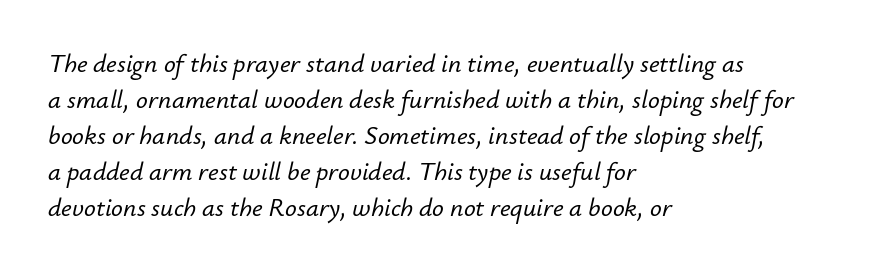
Honestly, the row spacing looks completely unremarkable. Descenders are the only things crossing below the line. The axis of the letterforms is tilted away from vertical. Horizontal alignment here is leftward, the default for most running prose.
